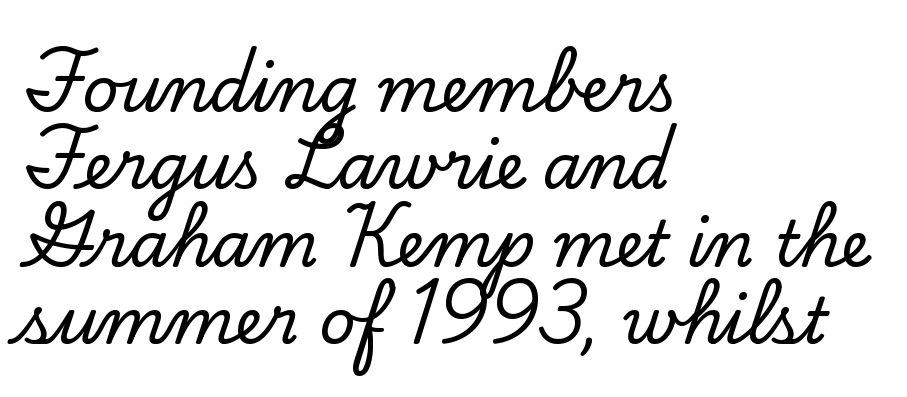
The image shows 63 px serif type; set left-aligned, line spacing 1.23x, normal letter spacing, not underlined; low stroke contrast and a small x-height.
